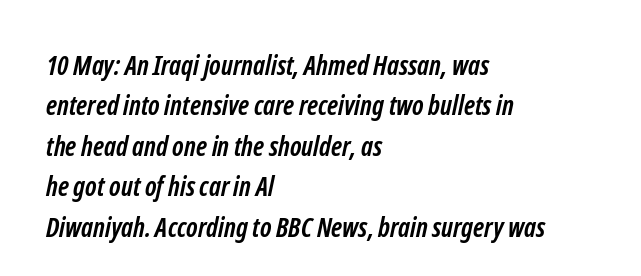
Characters follow at the spacing the type designer built in. The glyphs have the mass of a bold cut. Compared with typical paragraphs, the rows here are spaced about the same. Letters rest on an invisible, unmarked baseline. Short and long lines alike share a common starting point at left.
